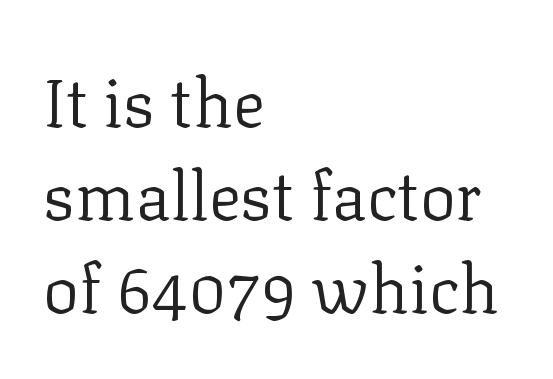
Varying glyph widths throughout — classic text-font behaviour. You can tell it's not italic because the verticals are truly vertical. The typesetting does not lean heavy: it is not bold. The type family on display is of the serif kind. The passage shown has conventional tracking throughout. The line-height multiplier appears to be the usual default.
